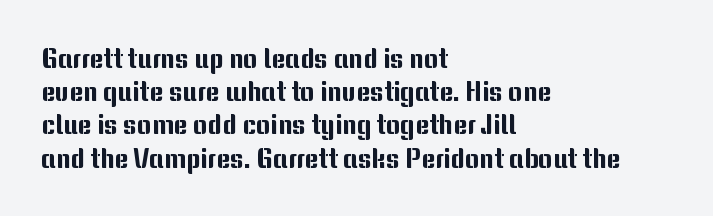
Q: Is the text italic (slanted)? A: No, it is upright.
Q: Is the text underlined? A: No.
Q: How is the paragraph aligned? A: Left-aligned.
Q: Is the spacing between letters normal or unusually wide? A: Normal.
